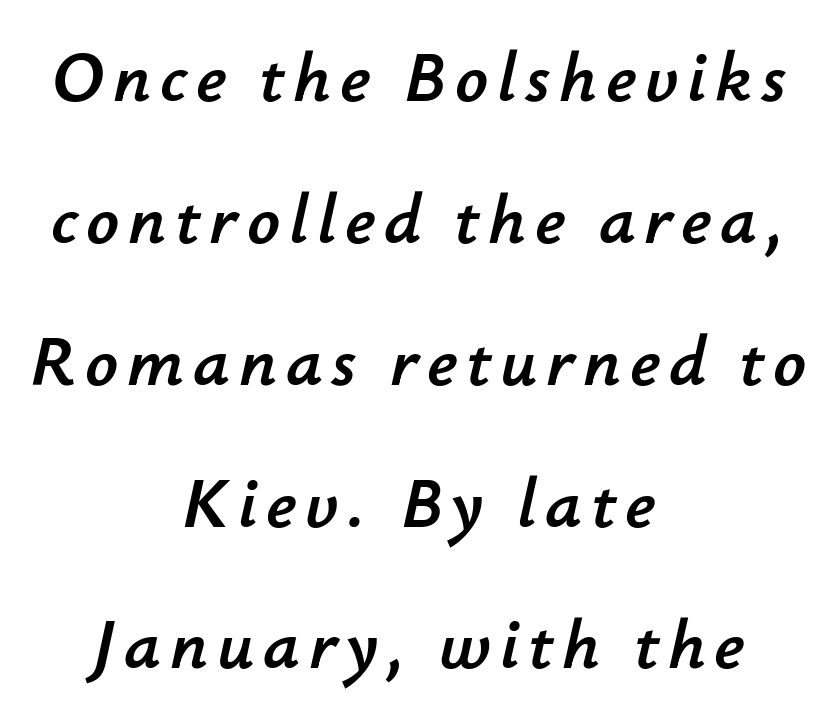
Looks like regular typesetting: each glyph gets only the width it needs. Rendered with sloped, italic letterforms. Just letters on the line, the space beneath them empty. Horizontal alignment here is central, giving a formal, balanced look. Students, observe: this is what heavily led, spacious text looks like.
